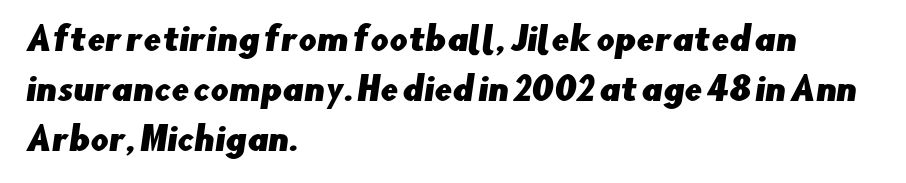
{"serif": "no", "width": "normal", "stroke_contrast": "low", "x_height": "small", "monospaced": "no", "underline": "no", "align": "left", "line_spacing": "normal", "line_spacing_ratio": 1.56, "letter_spacing": "normal", "letter_spacing_em": 0.0, "glyph_px": 32}
